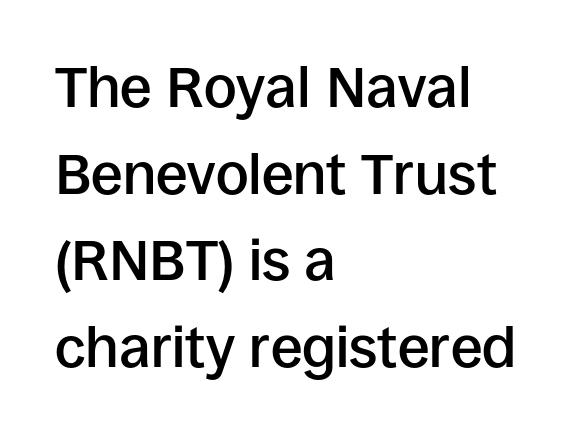
The image shows 57 px semibold sans-serif type, upright; set left-aligned, normal line spacing (1.52x), normal letter spacing, not underlined; low stroke contrast and a large x-height.
